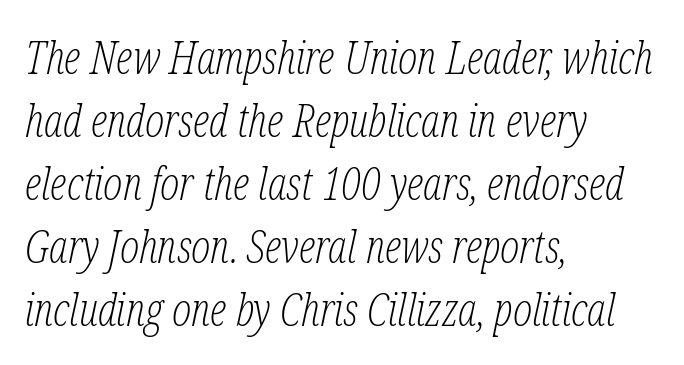
How are the letters spaced? Ordinarily, with no added tracking. Clear beneath every line of the passage. If you drew a ruler down the left edge, every line would touch it. The vertical gap from one line to the next is medium.
